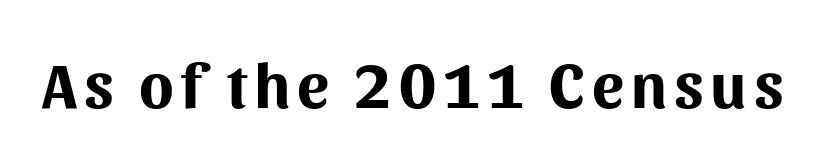
The image shows 64 px bold sans-serif type, upright; set not underlined; medium stroke contrast and a medium x-height.
